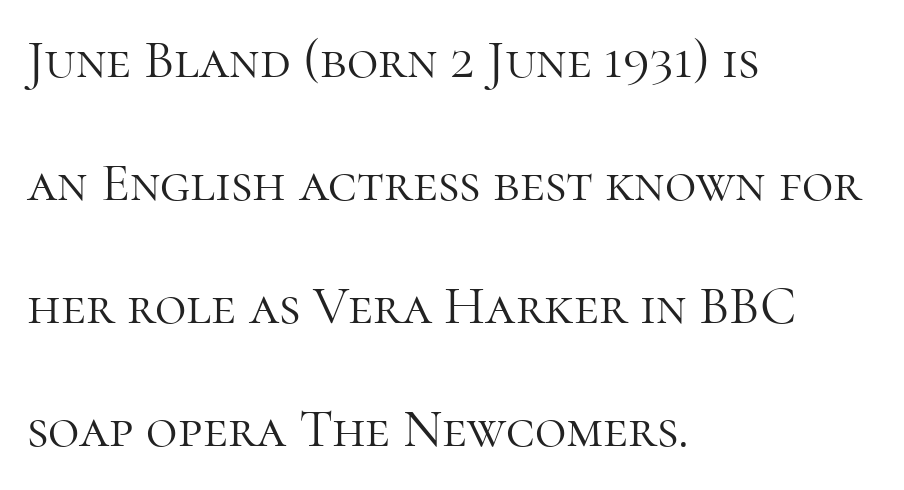
Q: Is the text bold? A: No.
Q: Is the text italic (slanted)? A: No, it is upright.
Q: Is the typeface a serif or a sans-serif typeface? A: Serif.
Q: Is the text underlined? A: No.
Q: How is the paragraph aligned? A: Left-aligned.
Q: Is the spacing between letters normal or unusually wide? A: Normal.
Q: Is the spacing between lines tight, normal or loose? A: Loose.
Q: Width (condensed, normal, or wide)? A: Normal.
Q: Stroke contrast? A: High.
Q: x-height? A: Medium.
Q: Monospaced? A: No.
